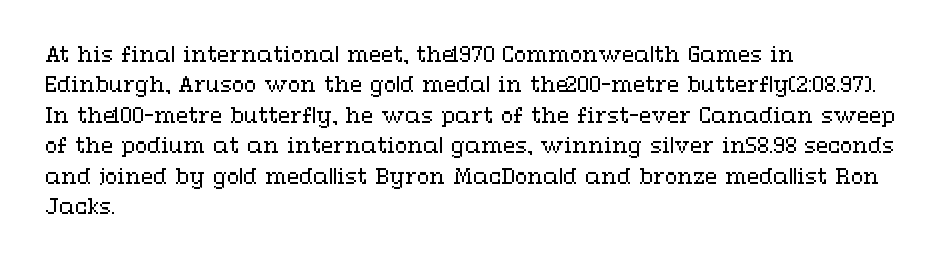
{"italic": "no", "bold": "no", "underline": "no", "align": "left", "line_spacing": "normal", "line_spacing_ratio": 1.52, "letter_spacing": "normal", "letter_spacing_em": 0.0, "glyph_px": 20}
